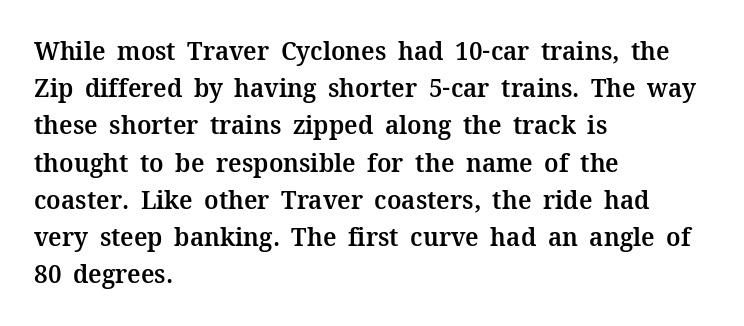
The image shows 26 px text type, upright; set left-aligned, normal line spacing (1.43x), normal letter spacing, not underlined.
